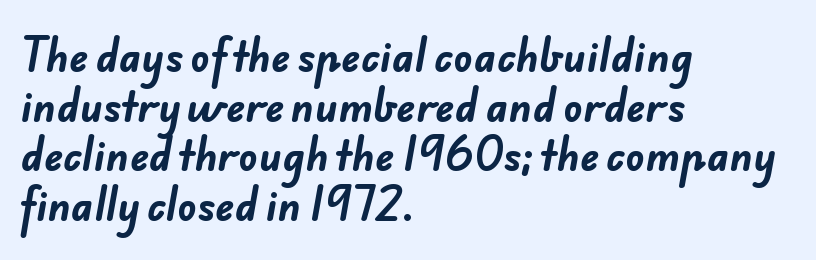
{"serif": "no", "bold": "yes", "weight": "bold", "width": "normal", "stroke_contrast": "low", "x_height": "small", "monospaced": "no", "underline": "no", "align": "left", "line_spacing_ratio": 1.24, "letter_spacing": "normal", "letter_spacing_em": 0.0, "glyph_px": 40}
